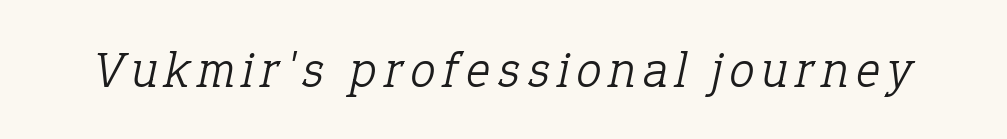
{"serif": "yes", "italic": "yes", "lean": "right", "slant_degrees": 12, "bold": "no", "weight": "light", "width": "normal", "stroke_contrast": "low", "x_height": "medium", "monospaced": "no", "underline": "no", "glyph_px": 51}
